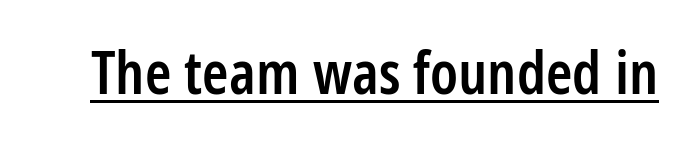
The image shows 60 px semibold, condensed sans-serif type, upright; set normal letter spacing, underlined; low stroke contrast and a medium x-height.
